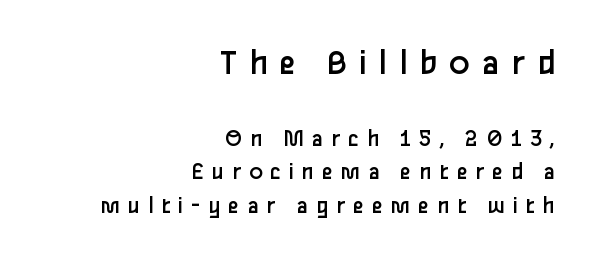
Q: Is the text bold? A: No.
Q: Is the text italic (slanted)? A: No, it is upright.
Q: Is the typeface a serif or a sans-serif typeface? A: Sans-serif.
Q: Is the text underlined? A: No.
Q: How is the paragraph aligned? A: Right-aligned.
Q: Is the spacing between letters normal or unusually wide? A: Unusually wide.
Q: Is the spacing between lines tight, normal or loose? A: Normal.
Q: Which block of text is set in a larger size, the first (top) or the second (bottom)? A: The first (top) one.
Q: Width (condensed, normal, or wide)? A: Normal.
Q: Stroke contrast? A: Low.
Q: x-height? A: Medium.
Q: Monospaced? A: No.
